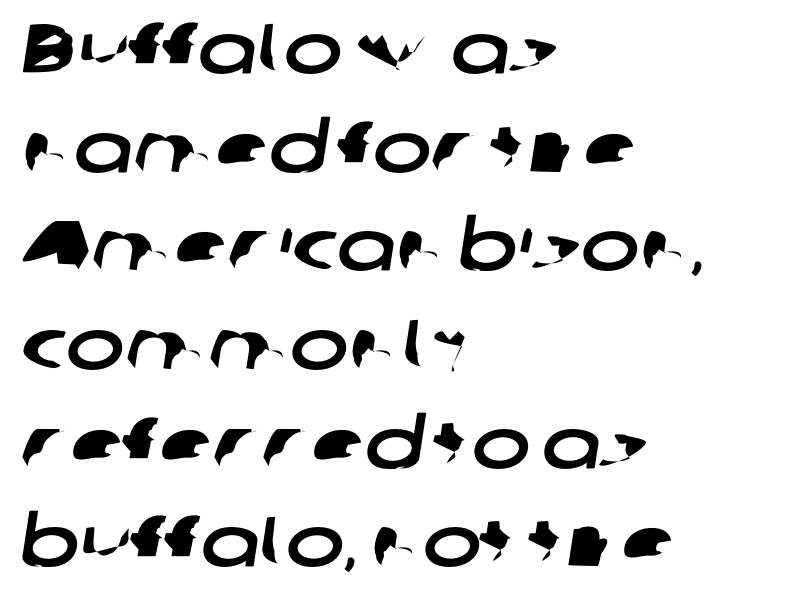
{"serif": "no", "width": "wide", "stroke_contrast": "low", "x_height": "medium", "monospaced": "no", "underline": "no", "align": "left", "line_spacing": "normal", "line_spacing_ratio": 1.41, "letter_spacing": "normal", "letter_spacing_em": 0.0, "glyph_px": 70}
